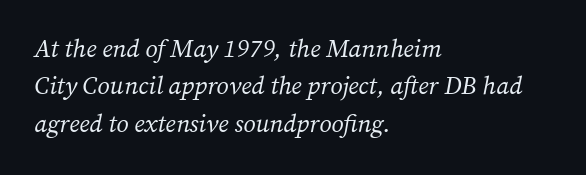
{"italic": "yes", "lean": "right", "slant_degrees": 12, "bold": "no", "underline": "no", "align": "left", "line_spacing": "normal", "line_spacing_ratio": 1.5, "letter_spacing": "normal", "letter_spacing_em": 0.0, "glyph_px": 25}
